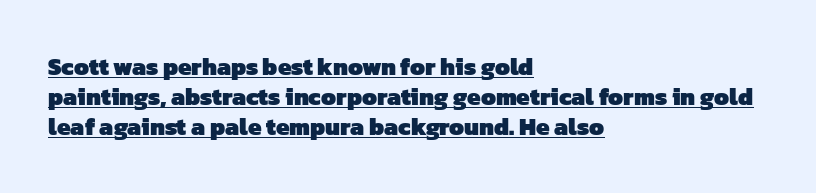
This rendering features underlined lettering. Rows of type keep a routine distance in the vertical direction. Bold? Absolutely — the strokes are thick and heavy. Which margin do the lines hug? The left one — the right edge is uneven. Here the glyphs are tracked normally, forming tight word shapes.
